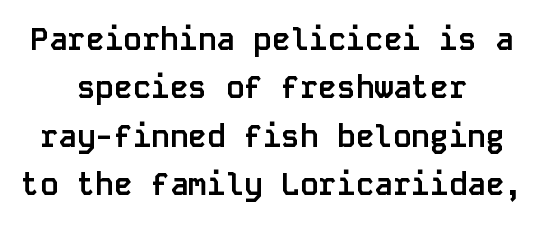
A clean baseline with only descenders dipping below it. The setting favours the middle, as headings and verse often do. What stands out about the letter spacing? Nothing — it is the standard amount. Here the designer chose a console-style face with uniform glyph widths. These words are printed bold, with thick strokes throughout.
